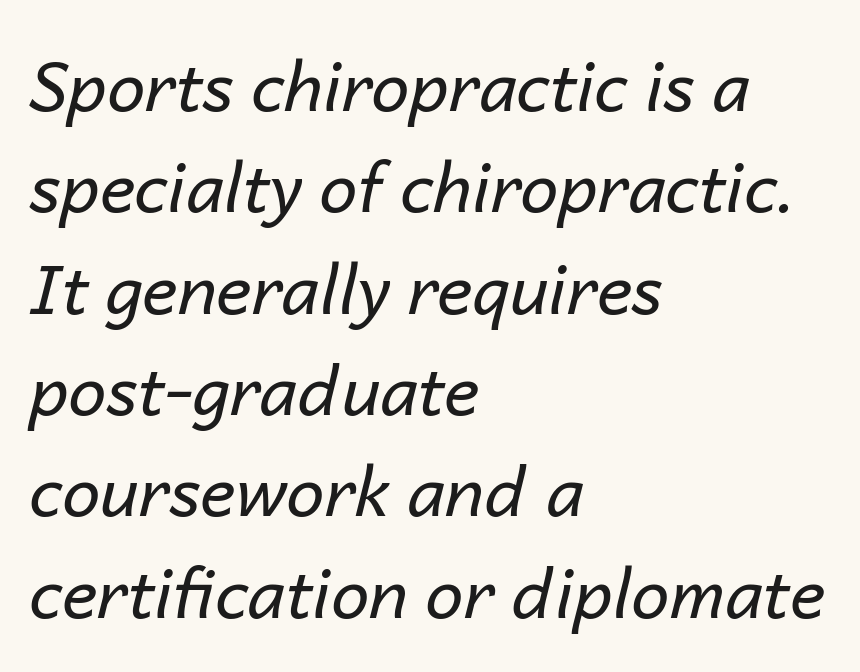
The image shows 68 px regular-weight type, italic (leaning right); set left-aligned, normal line spacing (1.49x), normal letter spacing, not underlined; low stroke contrast and a medium x-height.
